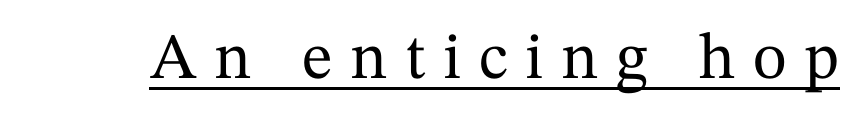
{"serif": "yes", "italic": "no", "width": "normal", "stroke_contrast": "medium", "x_height": "medium", "monospaced": "no", "underline": "yes", "letter_spacing": "wide", "letter_spacing_em": 0.27, "glyph_px": 65}
